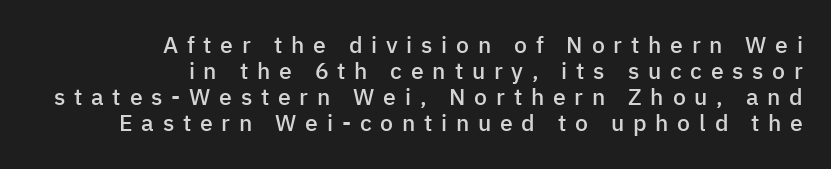
The image shows 23 px text type, upright; set right-aligned, tight line spacing (1.13x), unusually wide letter spacing (+0.38 em), not underlined.
